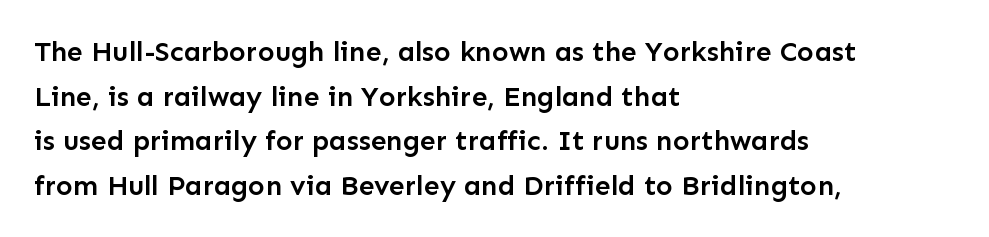
{"serif": "no", "italic": "no", "bold": "semi", "weight": "semibold", "width": "normal", "stroke_contrast": "low", "x_height": "medium", "monospaced": "no", "underline": "no", "align": "left", "line_spacing": "normal", "line_spacing_ratio": 1.59, "letter_spacing": "normal", "letter_spacing_em": 0.0, "glyph_px": 28}
